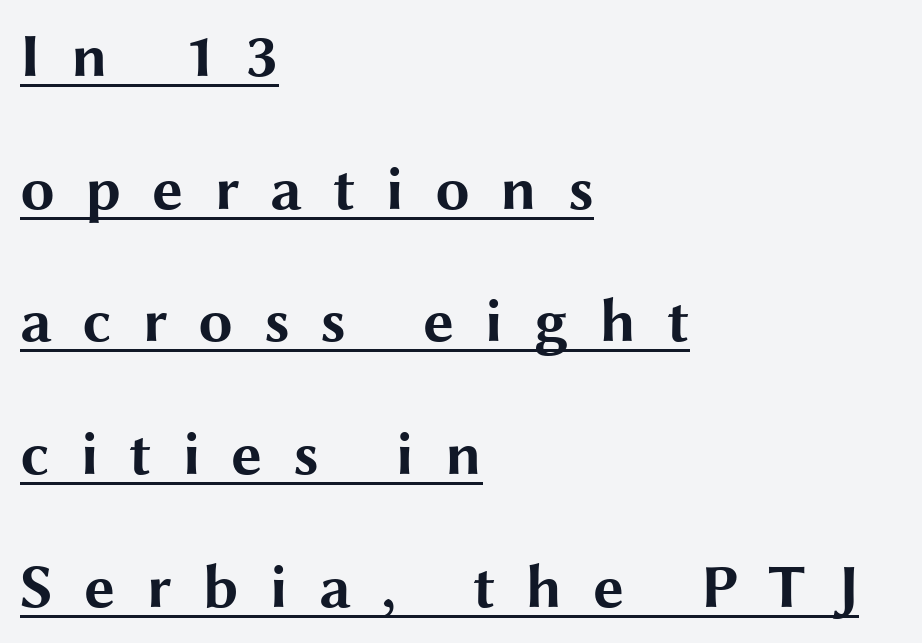
Q: Is the text bold? A: Yes.
Q: Is the text italic (slanted)? A: No, it is upright.
Q: Is the typeface a serif or a sans-serif typeface? A: Sans-serif.
Q: Is the text underlined? A: Yes.
Q: How is the paragraph aligned? A: Left-aligned.
Q: Is the spacing between letters normal or unusually wide? A: Unusually wide.
Q: Is the spacing between lines tight, normal or loose? A: Loose.
Q: Width (condensed, normal, or wide)? A: Wide.
Q: Stroke contrast? A: Medium.
Q: x-height? A: Medium.
Q: Monospaced? A: No.
